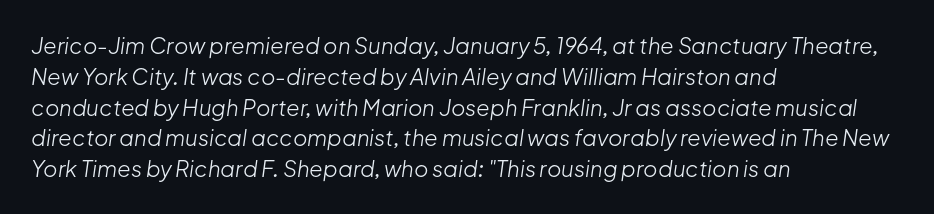
{"italic": "yes", "lean": "right", "slant_degrees": 8, "bold": "no", "underline": "no", "align": "left", "line_spacing": "normal", "line_spacing_ratio": 1.4, "letter_spacing": "normal", "letter_spacing_em": 0.0, "glyph_px": 22}
